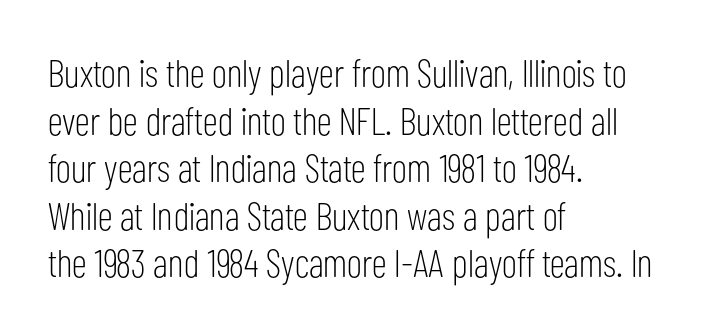
The axis of the letterforms is exactly vertical. Each letter keeps its own natural width here, so spacing adapts to shape. All the whitespace from short lines collects on the right. The words here are not underlined. Students, note that the glyphs here touch the page at normal intervals.
